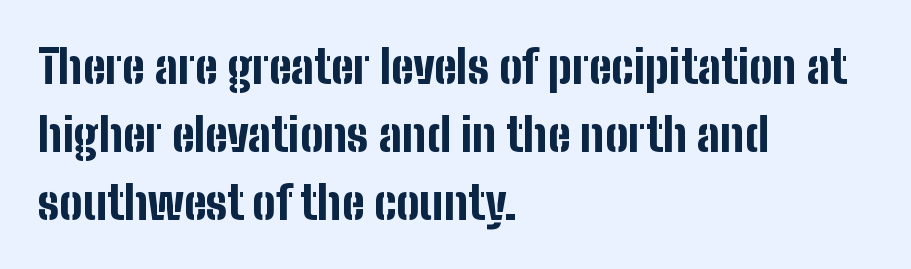
Tall strokes in this sample are plumb rather than angled. This block has exactly the height ordinary leading produces. Leftover space on each line is placed entirely after the last word. Does the type have serifs? No, each stem ends abruptly.
